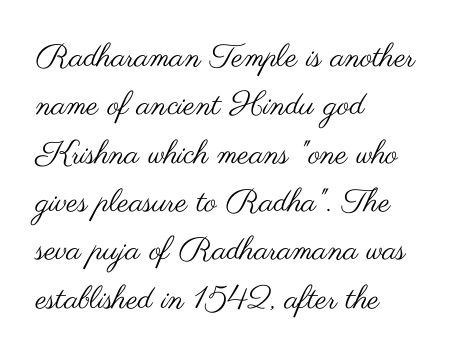
Classification — sans serif. The lines sit at an ordinary, default distance from one another. Spacing verdict: proportional, widths tailored to each character.
